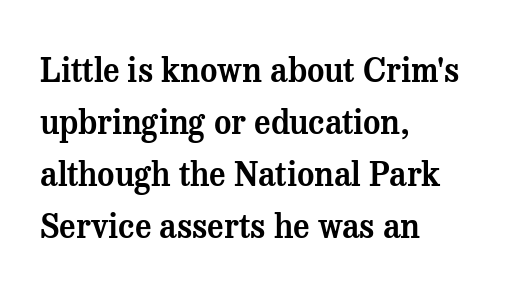
The image shows 33 px serif type, upright; set left-aligned, normal line spacing (1.58x), normal letter spacing, not underlined; medium stroke contrast and a medium x-height.
